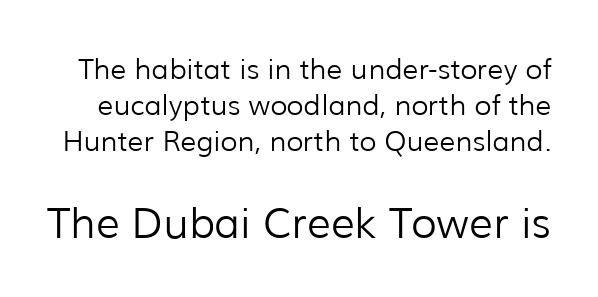
The image shows 42 px light sans-serif type, upright; set normal line spacing (1.29x), normal letter spacing, not underlined; the second (bottom) block is 1.5x larger; low stroke contrast and a medium x-height.
